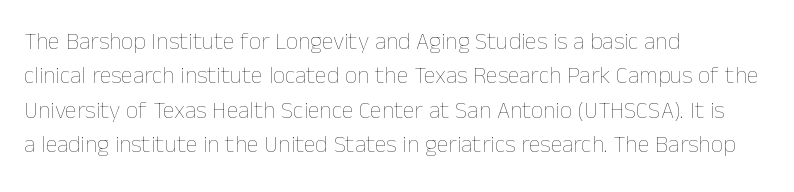
Vertical stems look standard width or narrower in stroke. Default kerning and tracking; the words read as compact shapes. These lines are set flush left with a ragged right edge. The baseline area is clear.
